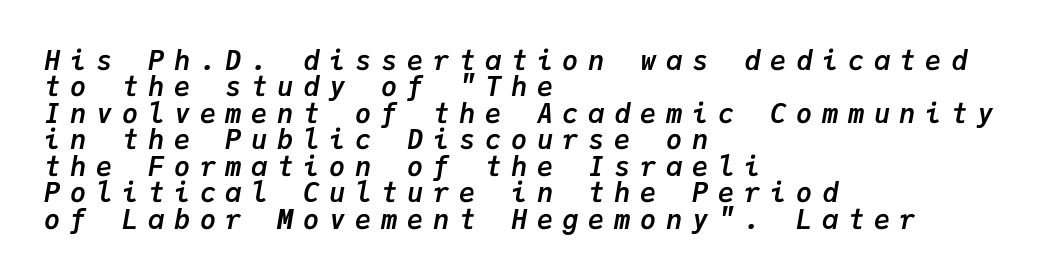
The image shows 27 px bold type, italic (leaning right); set left-aligned, tight line spacing (0.98x), unusually wide letter spacing (+0.36 em), not underlined.
